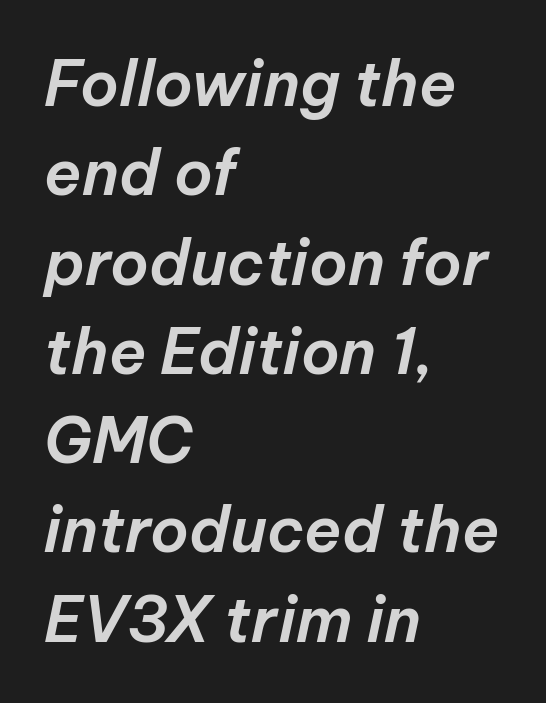
Any mark beneath the type? The region is blank. Emphasis-style slanted type is in use. A student would call this left alignment; a typographer would say flush left, rag right. Tracking value appears to be zero — textbook default spacing.
